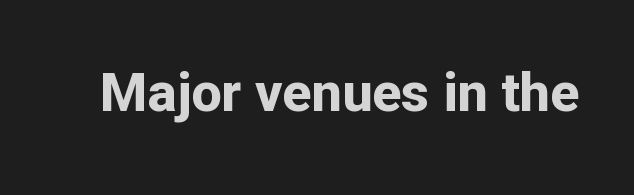
Q: Is the text bold? A: Yes.
Q: Is the text italic (slanted)? A: No, it is upright.
Q: Is the typeface a serif or a sans-serif typeface? A: Sans-serif.
Q: Is the text underlined? A: No.
Q: Is the spacing between letters normal or unusually wide? A: Normal.
Q: Width (condensed, normal, or wide)? A: Normal.
Q: Stroke contrast? A: Low.
Q: x-height? A: Medium.
Q: Monospaced? A: No.
